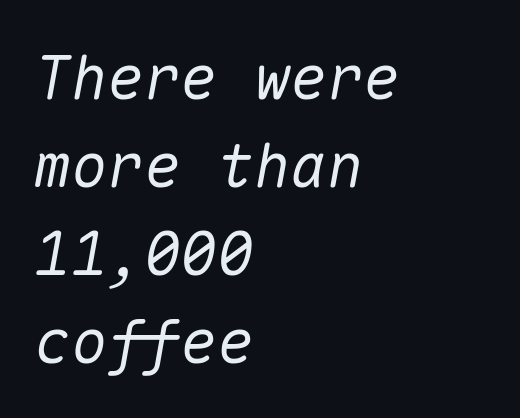
{"italic": "yes", "lean": "right", "slant_degrees": 10, "width": "normal", "stroke_contrast": "medium", "x_height": "medium", "monospaced": "yes", "underline": "no", "align": "left", "line_spacing": "normal", "line_spacing_ratio": 1.44, "letter_spacing": "normal", "letter_spacing_em": 0.0, "glyph_px": 61}
